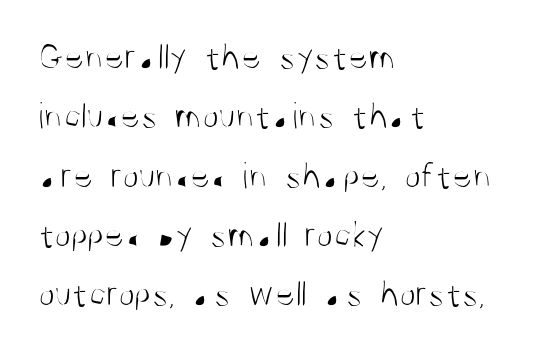
{"serif": "no", "italic": "no", "bold": "no", "weight": "light", "width": "condensed", "stroke_contrast": "medium", "x_height": "large", "monospaced": "no", "underline": "no", "align": "left", "line_spacing": "normal", "line_spacing_ratio": 1.56, "letter_spacing": "normal", "letter_spacing_em": 0.0, "glyph_px": 38}
